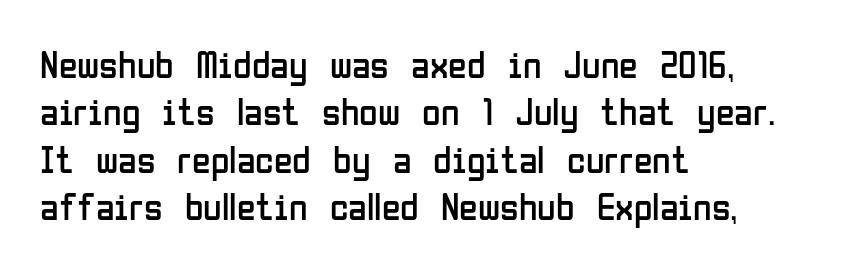
Examine the stroke ends and you'll find no serifs. This is not heavy type; no bold has been used. Nobody drew a line under any word here. The rendering uses natural spacing where letterforms have individual widths. These lines keep a tight, regular rhythm from letter to letter. Upright lettering throughout.
